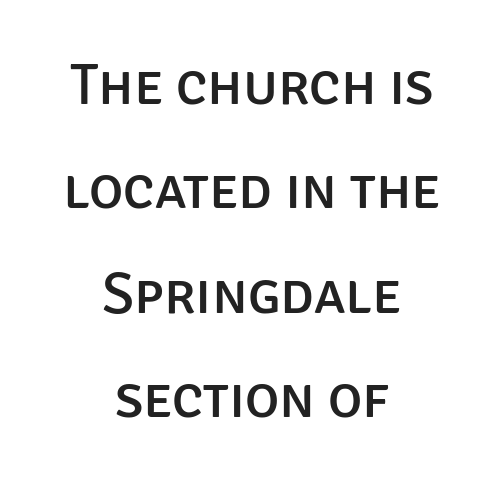
Q: Is the text italic (slanted)? A: No, it is upright.
Q: Is the typeface a serif or a sans-serif typeface? A: Sans-serif.
Q: Is the text underlined? A: No.
Q: How is the paragraph aligned? A: Centered.
Q: Is the spacing between letters normal or unusually wide? A: Normal.
Q: Width (condensed, normal, or wide)? A: Normal.
Q: Stroke contrast? A: Low.
Q: x-height? A: Large.
Q: Monospaced? A: No.
